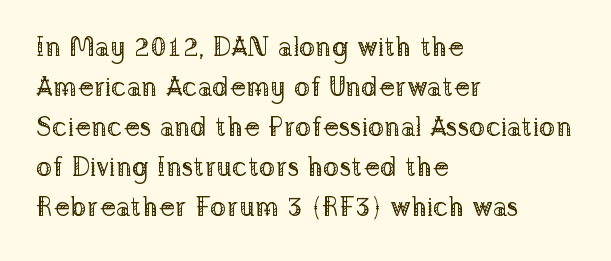
Q: Is the text bold? A: No.
Q: Is the text italic (slanted)? A: No, it is upright.
Q: Is the text underlined? A: No.
Q: How is the paragraph aligned? A: Left-aligned.
Q: Is the spacing between letters normal or unusually wide? A: Normal.
Q: Is the spacing between lines tight, normal or loose? A: Normal.
